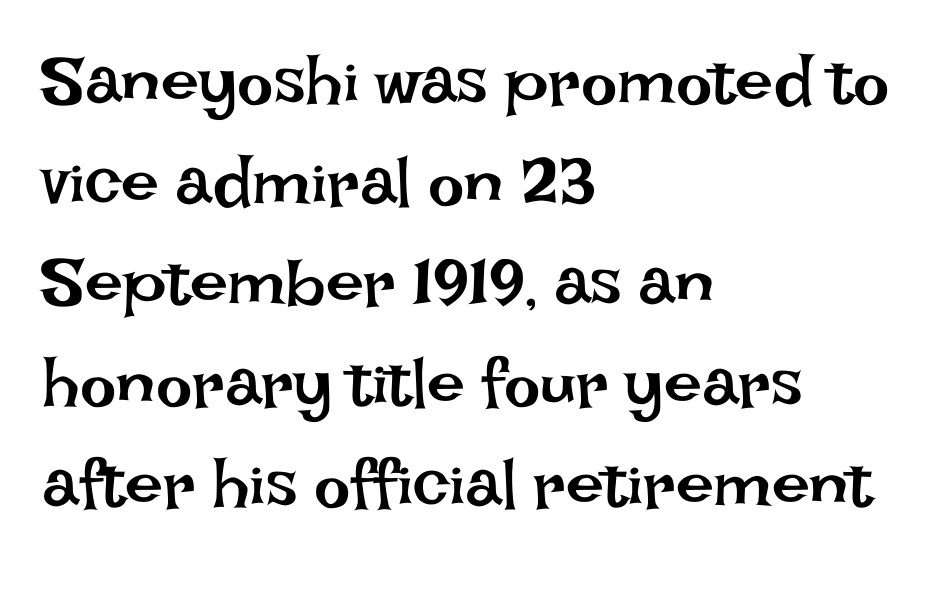
Weight class: somewhere from thin through regular. This sample uses an upright cut, with every glyph sitting square on the baseline. You could not count columns in this text — the font is proportionally spaced. In terms of leading, this rendering sits right in the middle.
